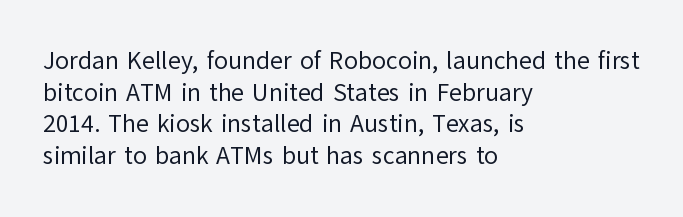
The characters are drawn with everyday or finer stroke widths. The string is rendered with underlining switched off. Leading matches the norm, producing a regular column. This sample uses plain, unmodified letter spacing.
